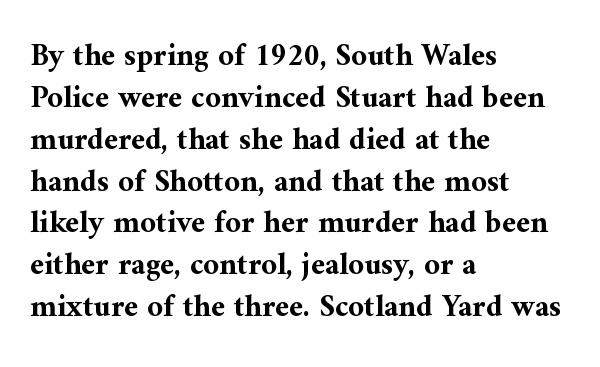
How would I describe the line gaps? Plain and ordinary. This sample has the flowing, uneven cadence of proportional lettering. Does the copy run flush right? No — it runs flush left. It's the straight-up-and-down kind of type. Does the type have serifs? Yes, each stem ends in a small foot.
